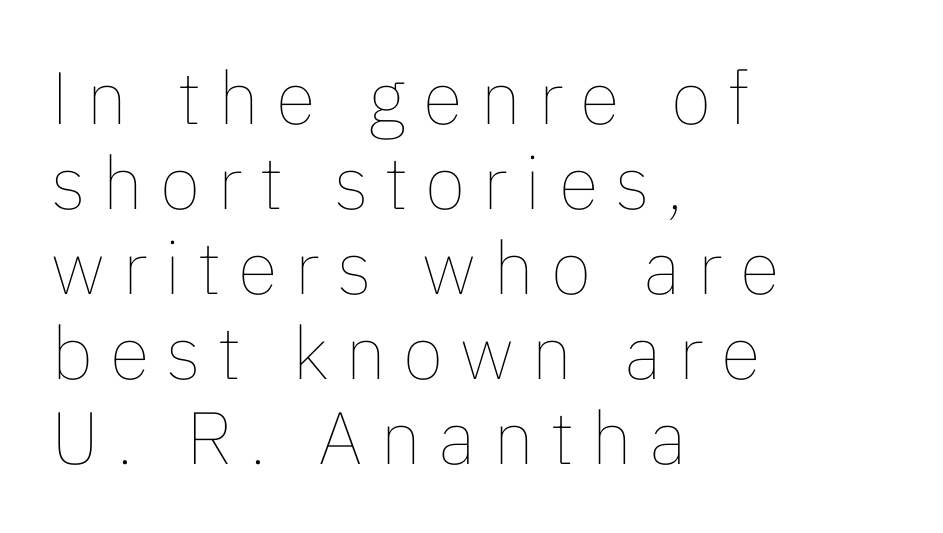
Do the characters align in a grid? No, the font is proportional. What stands out about the letter spacing? Its width — letters are far apart. Glance below the letters and you will spot only blank space. These lines stack with their left ends in a neat column. Interline gaps are noticeably narrow in this sample. No heavy texture on the line: the type isn't bold.
